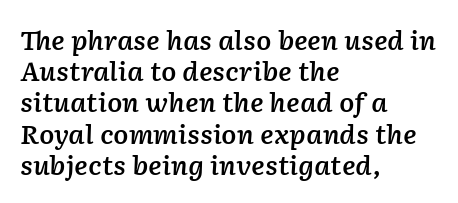
{"italic": "yes", "lean": "right", "slant_degrees": 2, "bold": "semi", "underline": "no", "align": "left", "line_spacing": "normal", "line_spacing_ratio": 1.25, "letter_spacing": "normal", "letter_spacing_em": 0.0, "glyph_px": 25}
